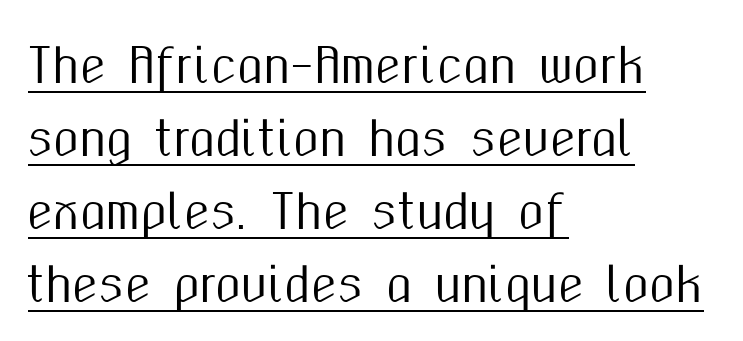
The image shows 47 px condensed sans-serif type, upright; set left-aligned, normal line spacing (1.55x), normal letter spacing, underlined; medium stroke contrast and a medium x-height.
